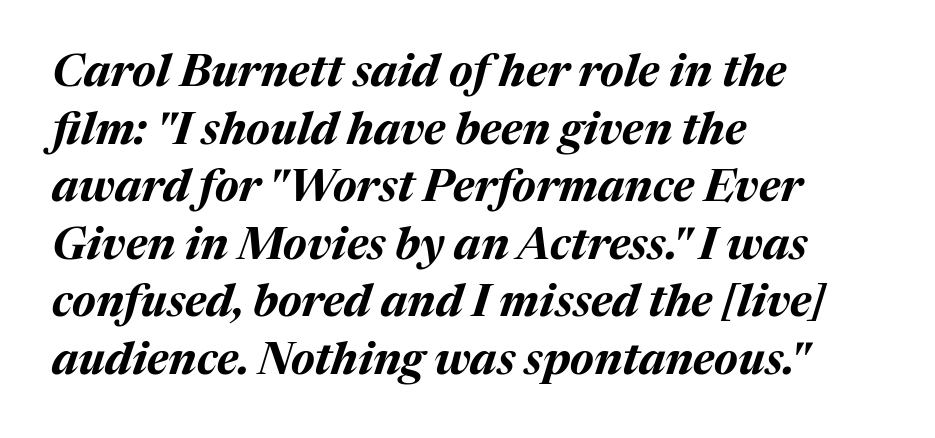
Successive baselines arrive at the customary interval. The line texture is even and compact thanks to regular tracking. Compared with an ordinary text face, these strokes are far heavier — a full bold. In CSS terms this would be text-align: left. The zone under the glyphs is completely vacant. Characters are canted at an angle relative to the baseline's perpendicular.
